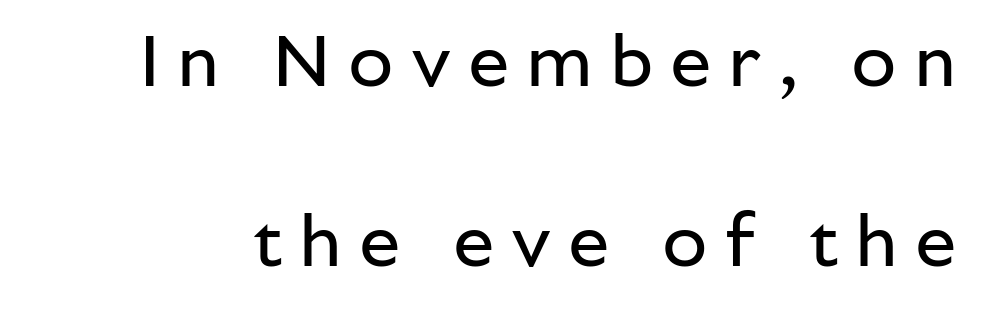
{"serif": "no", "italic": "no", "bold": "no", "weight": "regular", "width": "normal", "stroke_contrast": "low", "x_height": "medium", "monospaced": "no", "underline": "no", "line_spacing": "loose", "line_spacing_ratio": 2.43, "letter_spacing": "wide", "letter_spacing_em": 0.23, "glyph_px": 74}
